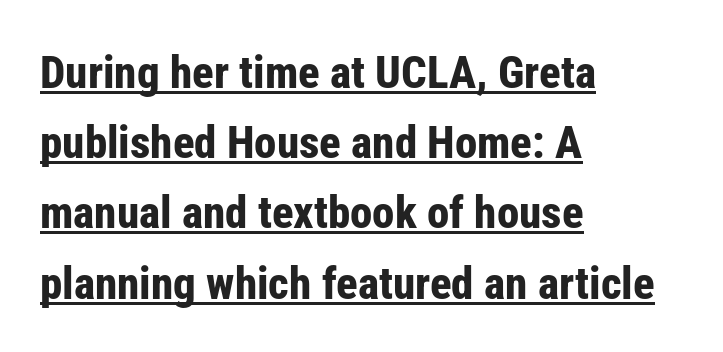
{"serif": "no", "italic": "no", "bold": "yes", "weight": "bold", "width": "condensed", "stroke_contrast": "low", "x_height": "medium", "monospaced": "no", "underline": "yes", "align": "left", "line_spacing": "normal", "line_spacing_ratio": 1.56, "letter_spacing": "normal", "letter_spacing_em": 0.0, "glyph_px": 45}
